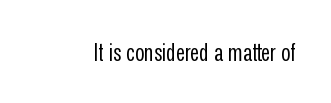
The image shows 25 px text type, upright; set normal letter spacing, not underlined.
